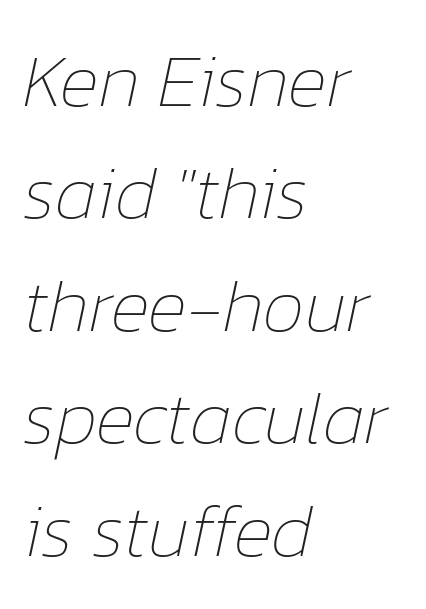
{"italic": "yes", "lean": "right", "slant_degrees": 12, "bold": "no", "weight": "thin", "width": "normal", "stroke_contrast": "low", "x_height": "medium", "monospaced": "no", "underline": "no", "align": "left", "line_spacing": "normal", "line_spacing_ratio": 1.5, "letter_spacing": "normal", "letter_spacing_em": 0.0, "glyph_px": 75}
